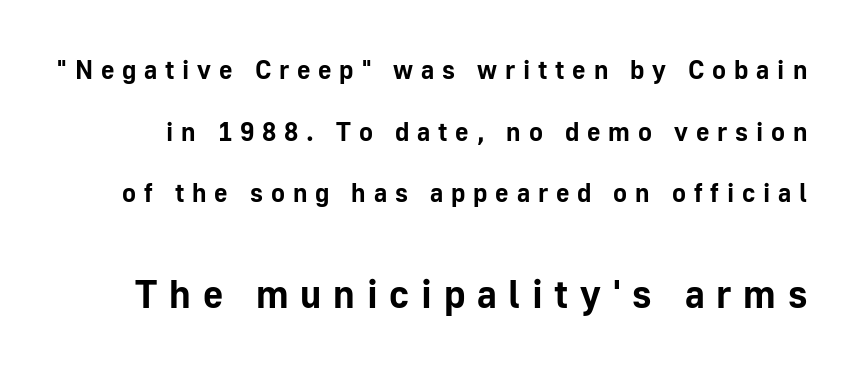
The image shows 39 px bold sans-serif type, upright; set loose line spacing (2.37x), unusually wide letter spacing (+0.3 em), not underlined; the second (bottom) block is 1.5x larger; low stroke contrast and a medium x-height.
